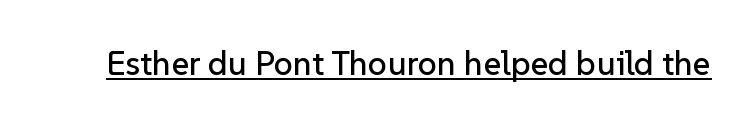
Inter-character spacing is left at the font's built-in metrics. Rendered with straight, roman letterforms. In designer terms, the underline attribute is active on this setting. The face used here is proportionally spaced, like ordinary book or web type.
